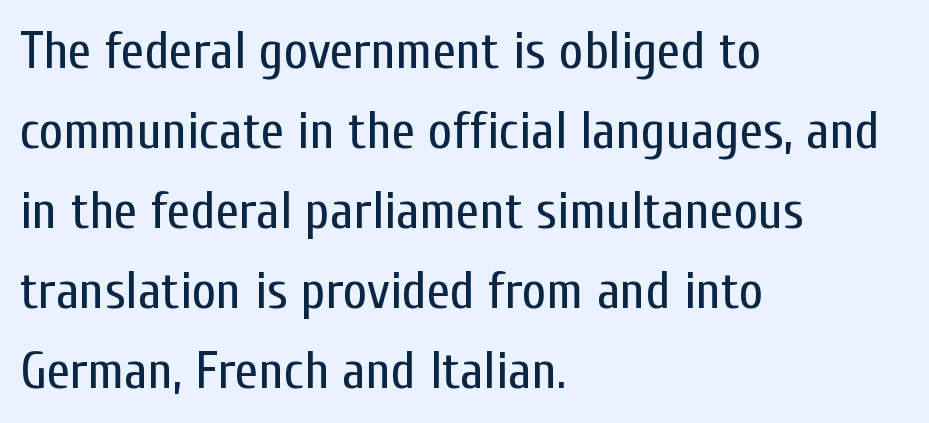
Q: Is the text bold? A: No.
Q: Is the text italic (slanted)? A: No, it is upright.
Q: Is the typeface a serif or a sans-serif typeface? A: Sans-serif.
Q: Is the text underlined? A: No.
Q: How is the paragraph aligned? A: Left-aligned.
Q: Is the spacing between letters normal or unusually wide? A: Normal.
Q: Is the spacing between lines tight, normal or loose? A: Normal.
Q: Width (condensed, normal, or wide)? A: Condensed.
Q: Stroke contrast? A: Low.
Q: x-height? A: Medium.
Q: Monospaced? A: No.
